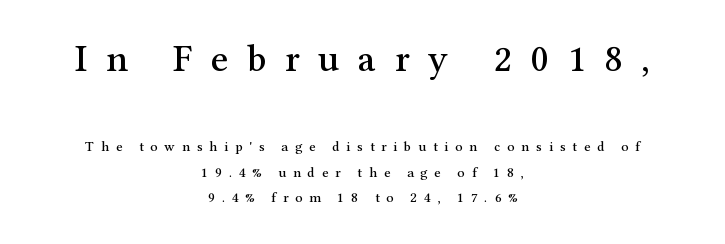
Reading down the block, each line starts at a different indent, mirrored at its end. Is this a fixed-width face? No — the glyphs have proportional, varying widths. The font's upright variant was chosen for this text. Compare the two chunks: the upper has the greater cap height. Note: serifs present on the glyphs.
